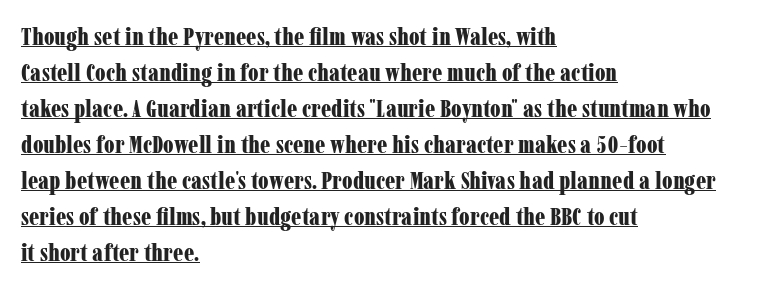
Compared with an ordinary text face, these strokes are far heavier — a full bold. Regular leading. Posture: upright roman. Look at the tracking — it's just the regular setting, nothing added. Has an underline been added? It has. Horizontally, the lines are justified to the leading edge only.
